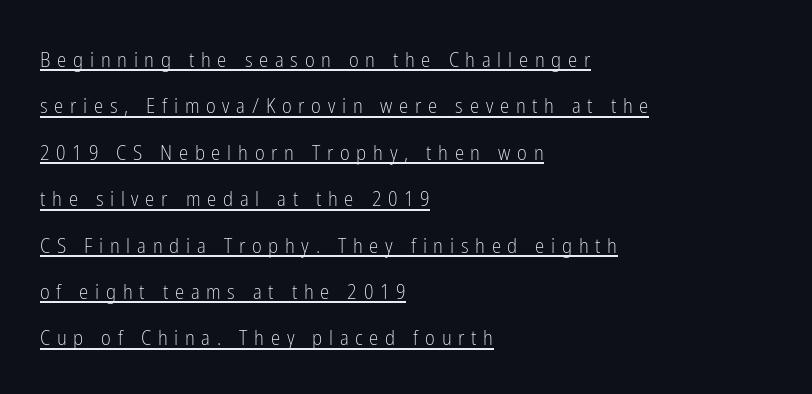
These lines have a slow, spaced-out rhythm from letter to letter. The font is comparable to plain body text, perhaps lighter. The words here are underlined. A typesetter would call this leading open, well beyond the default.
